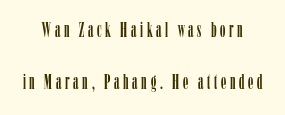
You can tell it's not italic because the verticals are truly vertical. One-word summary of the alignment: center. Descenders are the only things crossing below the line. Vertical spacing — loose.
